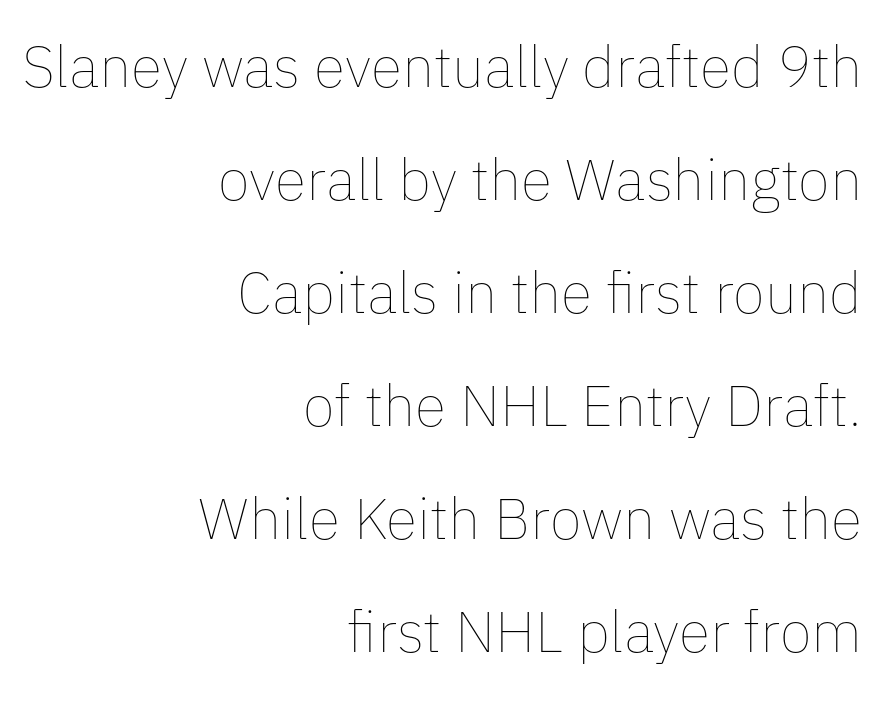
The image shows 58 px thin type, upright; set right-aligned, loose line spacing (1.95x), normal letter spacing, not underlined; low stroke contrast and a medium x-height.
